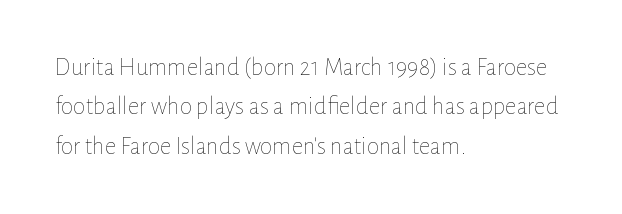
The image shows 25 px text type, upright; set left-aligned, normal line spacing (1.58x), normal letter spacing, not underlined.
